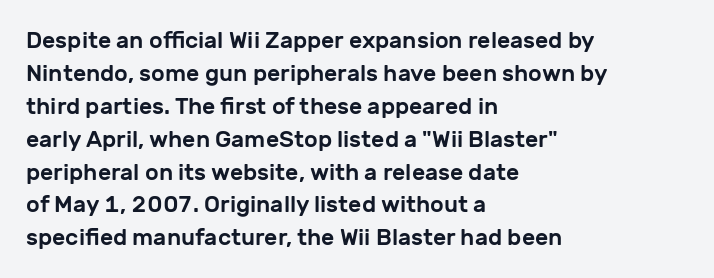
{"italic": "no", "underline": "no", "align": "left", "line_spacing": "normal", "line_spacing_ratio": 1.43, "letter_spacing": "normal", "letter_spacing_em": 0.0, "glyph_px": 23}
